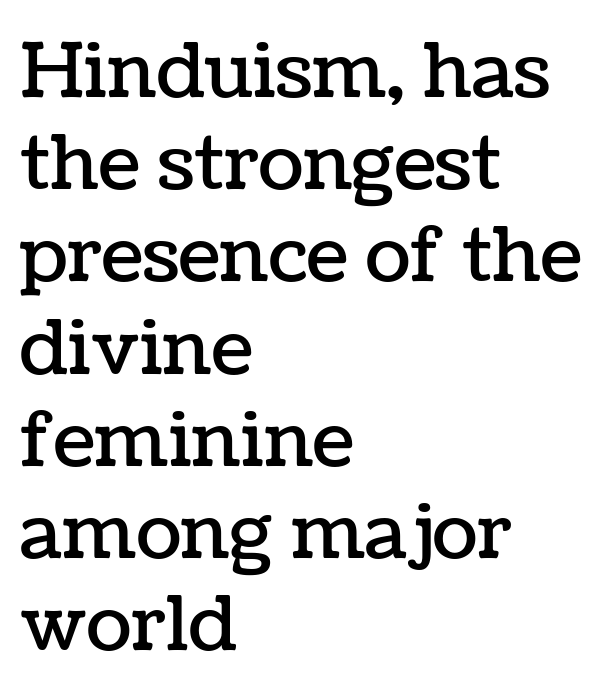
Glyph-to-glyph distance matches everyday printed text. Anything drawn beneath the words? Only blank space. A student would call this left alignment; a typographer would say flush left, rag right. Varying glyph widths throughout — classic text-font behaviour. The specimen reads as upright at a glance.
